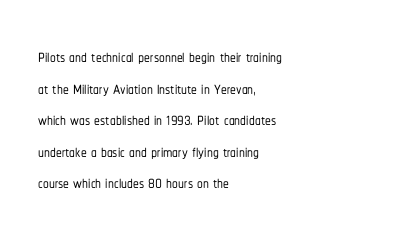
Q: Is the text italic (slanted)? A: No, it is upright.
Q: Is the text underlined? A: No.
Q: How is the paragraph aligned? A: Left-aligned.
Q: Is the spacing between letters normal or unusually wide? A: Normal.
Q: Is the spacing between lines tight, normal or loose? A: Normal.
